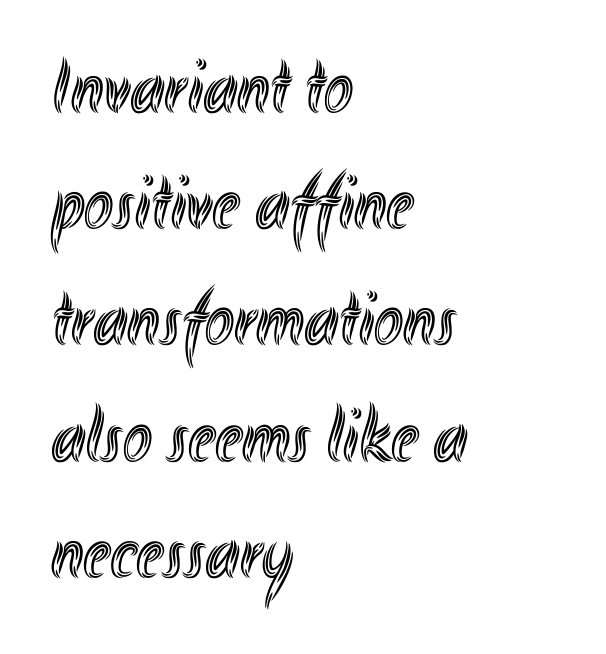
If you drew a ruler down the left edge, every line would touch it. Tracking here is standard; glyphs follow each other at the usual distance. The designer left line spacing at the default. The rendering uses natural spacing where letterforms have individual widths.
